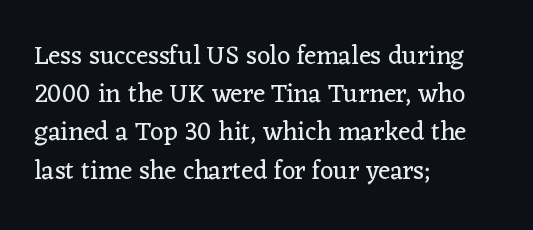
Q: Is the text bold? A: No.
Q: Is the text italic (slanted)? A: No, it is upright.
Q: Is the text underlined? A: No.
Q: How is the paragraph aligned? A: Left-aligned.
Q: Is the spacing between letters normal or unusually wide? A: Normal.
Q: Is the spacing between lines tight, normal or loose? A: Normal.
